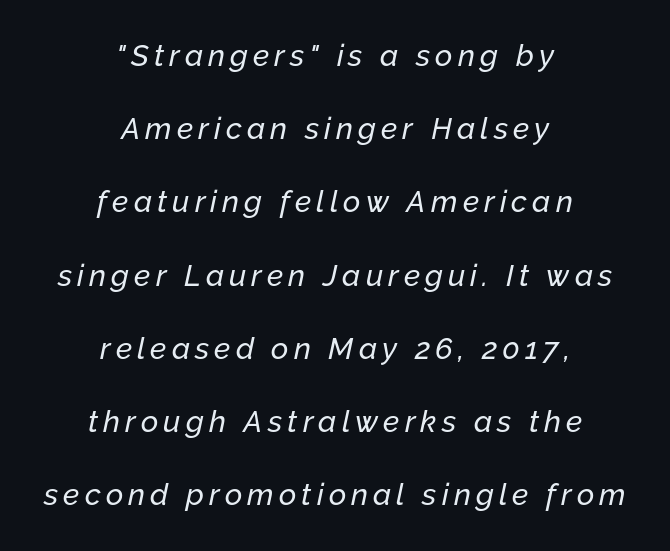
{"italic": "yes", "lean": "right", "slant_degrees": 12, "width": "normal", "stroke_contrast": "low", "x_height": "medium", "monospaced": "no", "underline": "no", "align": "center", "line_spacing": "loose", "line_spacing_ratio": 2.44, "glyph_px": 30}
